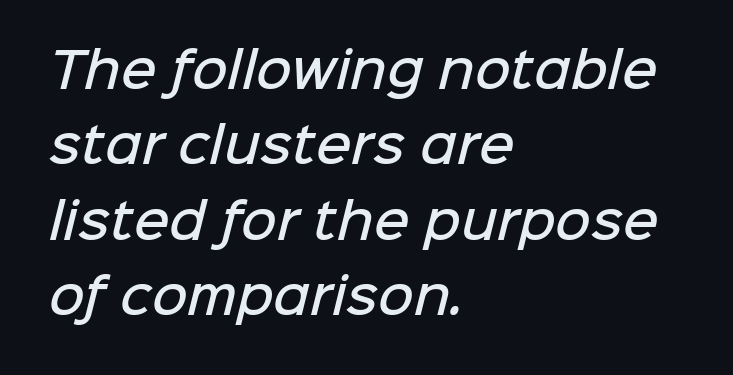
The image shows 49 px semibold sans-serif type; set left-aligned, normal line spacing (1.54x), normal letter spacing, not underlined; low stroke contrast and a medium x-height.
